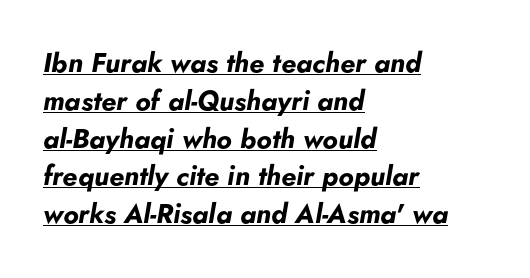
The face used here has a pronounced slope to its letters. Quick note: underline on. The designer left line spacing at the default. Every row of glyphs begins at an identical x-position on the left.
